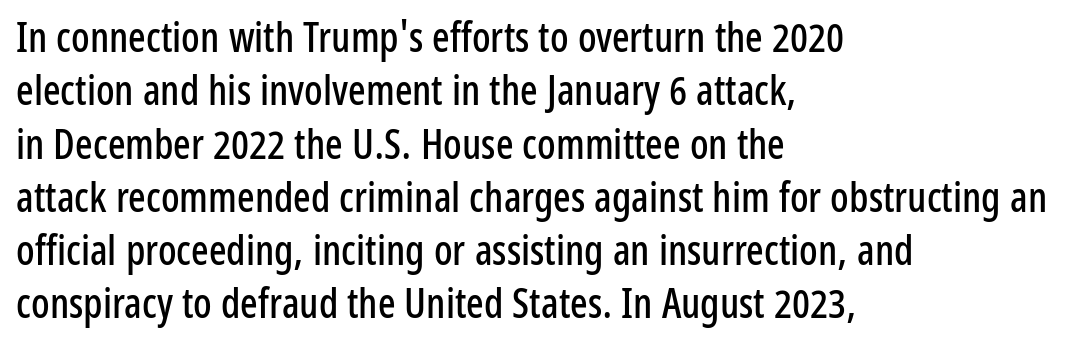
Q: Is the text italic (slanted)? A: No, it is upright.
Q: Is the typeface a serif or a sans-serif typeface? A: Sans-serif.
Q: Is the text underlined? A: No.
Q: How is the paragraph aligned? A: Left-aligned.
Q: Is the spacing between letters normal or unusually wide? A: Normal.
Q: Is the spacing between lines tight, normal or loose? A: Normal.
Q: Width (condensed, normal, or wide)? A: Condensed.
Q: Stroke contrast? A: Low.
Q: x-height? A: Medium.
Q: Monospaced? A: No.
